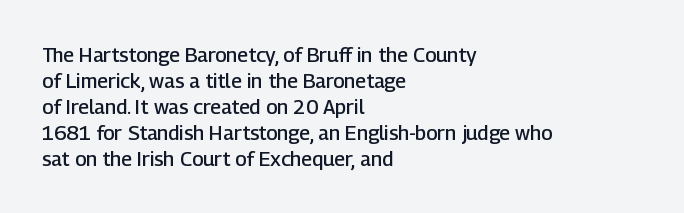
The image shows 20 px text type, upright; set left-aligned, normal line spacing (1.3x), normal letter spacing, not underlined.
